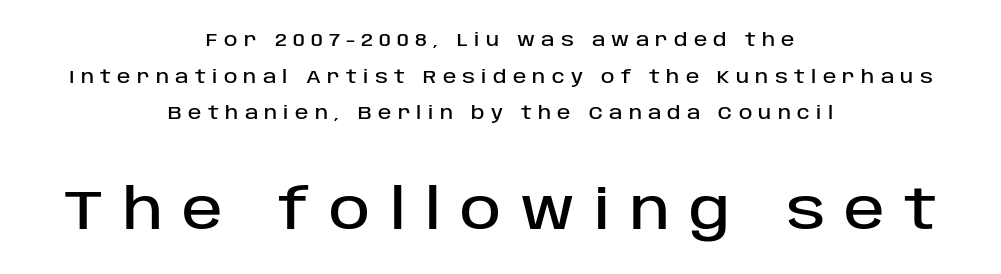
{"serif": "no", "italic": "no", "width": "normal", "stroke_contrast": "low", "x_height": "large", "monospaced": "no", "underline": "no", "align": "center", "line_spacing": "loose", "line_spacing_ratio": 2.03, "letter_spacing": "wide", "letter_spacing_em": 0.35, "larger_block": "second", "size_ratio": 3.06, "glyph_px": 55}
